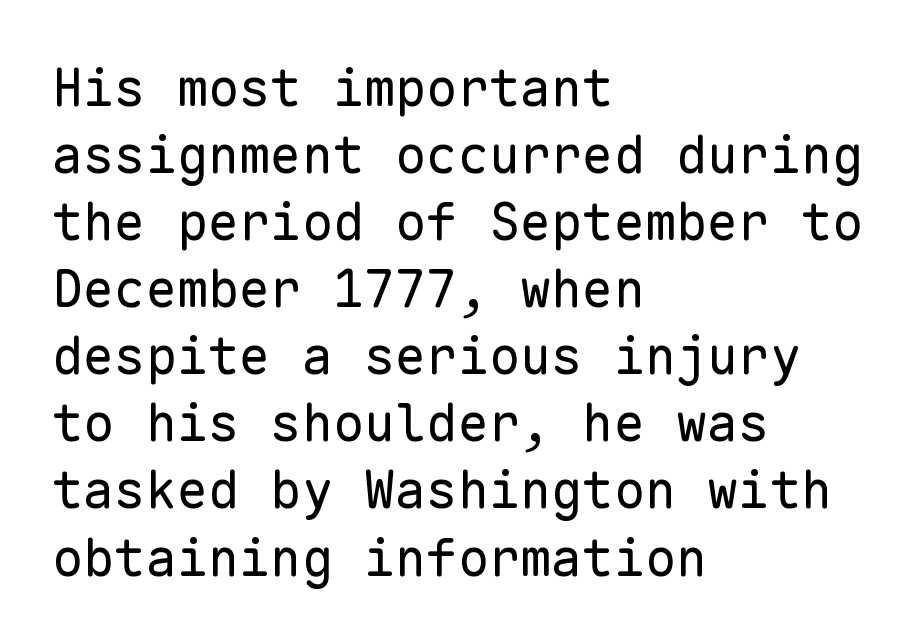
Q: Is the text bold? A: No.
Q: Is the text italic (slanted)? A: No, it is upright.
Q: Is the typeface a serif or a sans-serif typeface? A: Sans-serif.
Q: Is the text underlined? A: No.
Q: How is the paragraph aligned? A: Left-aligned.
Q: Is the spacing between letters normal or unusually wide? A: Normal.
Q: Is the spacing between lines tight, normal or loose? A: Normal.
Q: Width (condensed, normal, or wide)? A: Normal.
Q: Stroke contrast? A: Low.
Q: x-height? A: Medium.
Q: Monospaced? A: Yes.
